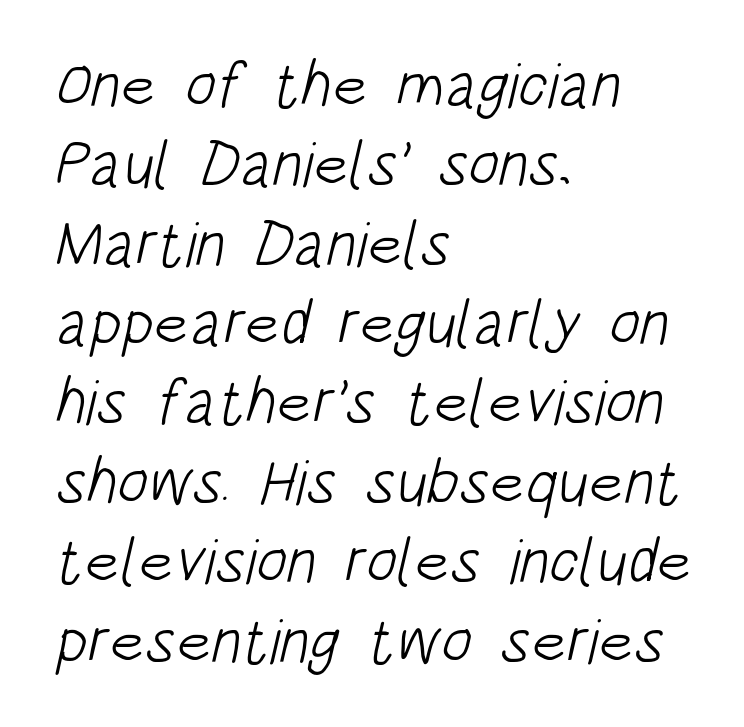
Spacing verdict: proportional, widths tailored to each character. This is sans-serif lettering, the kind often seen on screens and signage. Letter spacing: default. Every row of glyphs begins at an identical x-position on the left. Words float on clear page, feet unadorned. A light-to-regular cut is what we see here.
